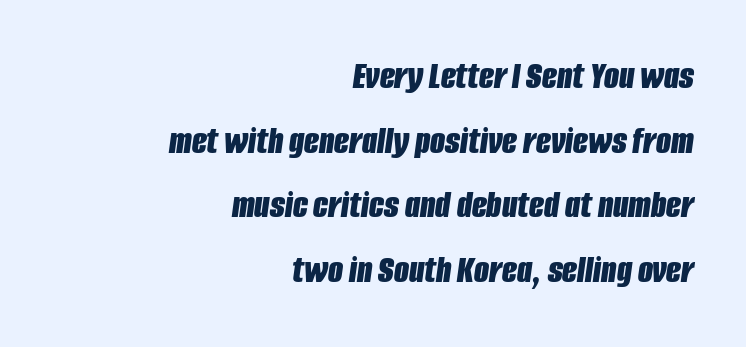
{"italic": "yes", "lean": "right", "slant_degrees": 8, "bold": "yes", "weight": "bold", "width": "condensed", "stroke_contrast": "low", "x_height": "large", "monospaced": "no", "underline": "no", "align": "right", "line_spacing": "normal", "line_spacing_ratio": 1.66, "letter_spacing": "normal", "letter_spacing_em": 0.0, "glyph_px": 39}
